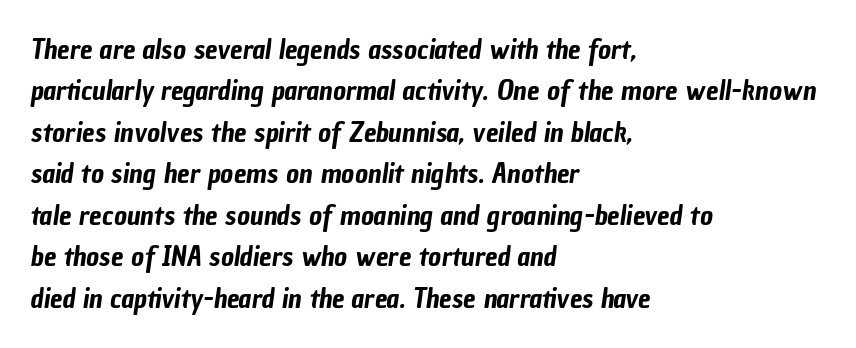
The image shows 28 px condensed sans-serif type; set left-aligned, normal line spacing (1.48x), normal letter spacing, not underlined; low stroke contrast and a medium x-height.
